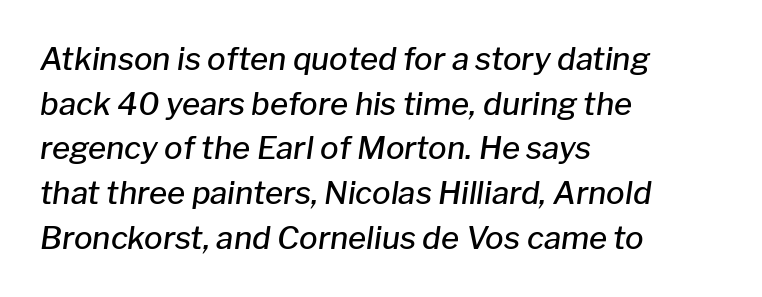
Looking at the ascenders, they clearly lean. Beneath every word, the page is bare. Inter-character spacing is left at the font's built-in metrics. Proportional: the letters do not fall into vertical columns. Regular leading. As a designer I'd log this as weight 600, semibold.
